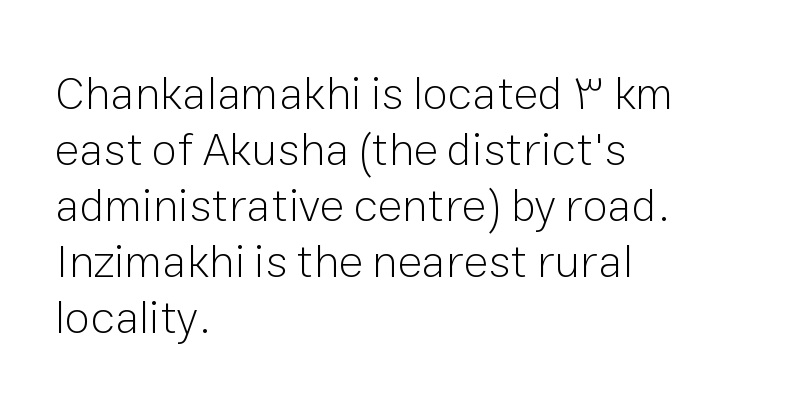
{"serif": "no", "italic": "no", "bold": "no", "weight": "light", "width": "normal", "stroke_contrast": "low", "x_height": "medium", "monospaced": "no", "underline": "no", "align": "left", "line_spacing_ratio": 1.22, "letter_spacing": "normal", "letter_spacing_em": 0.0, "glyph_px": 46}
